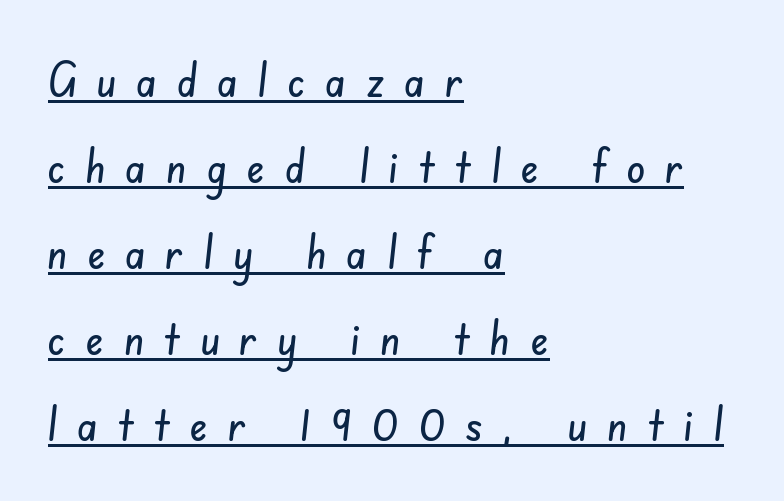
The image shows 48 px condensed sans-serif type; set left-aligned, line spacing 1.79x, unusually wide letter spacing (+0.41 em), underlined; low stroke contrast and a small x-height.
